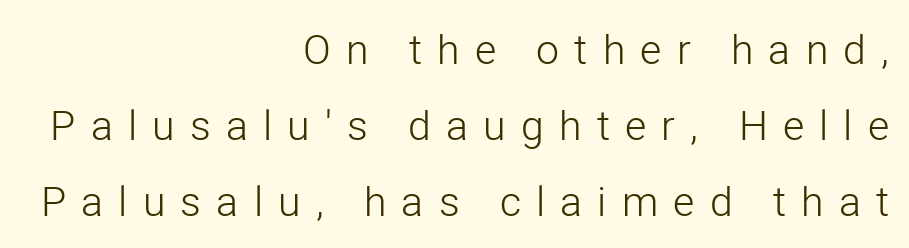
{"serif": "no", "italic": "no", "bold": "no", "weight": "light", "width": "normal", "stroke_contrast": "low", "x_height": "medium", "monospaced": "no", "underline": "no", "align": "right", "line_spacing_ratio": 1.85, "letter_spacing": "wide", "letter_spacing_em": 0.37, "glyph_px": 41}
